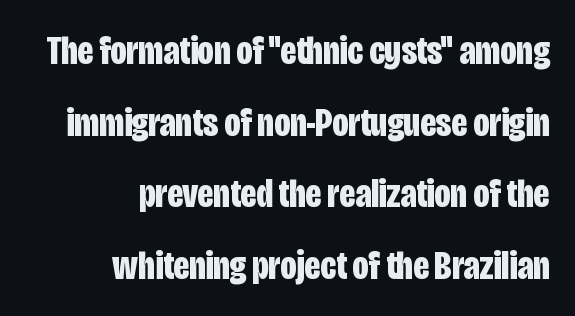
Q: Is the text bold? A: Yes.
Q: Is the text italic (slanted)? A: No, it is upright.
Q: Is the typeface a serif or a sans-serif typeface? A: Sans-serif.
Q: Is the text underlined? A: No.
Q: How is the paragraph aligned? A: Right-aligned.
Q: Is the spacing between letters normal or unusually wide? A: Normal.
Q: Width (condensed, normal, or wide)? A: Condensed.
Q: Stroke contrast? A: Low.
Q: x-height? A: Large.
Q: Monospaced? A: No.
